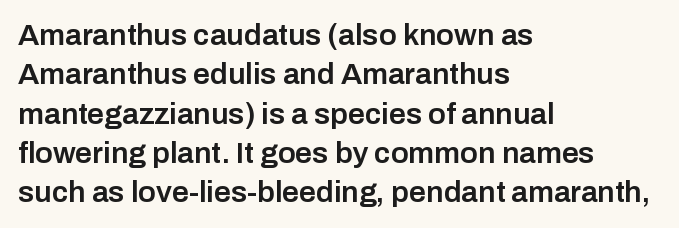
The letterforms sit shoulder to shoulder at normal distance. Teacher's note: observe the even left margin — that is flush-left alignment. Spacing verdict: proportional, widths tailored to each character. Are there feet on the stems? There aren't — it's a sans. The lettering stays uniformly vertical, giving the passage a roman look.
